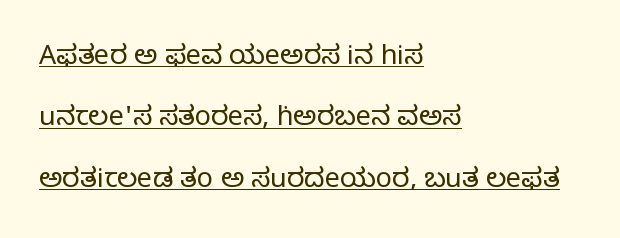
The image shows 27 px text type, upright; set left-aligned, loose line spacing (2.27x), normal letter spacing, underlined.
